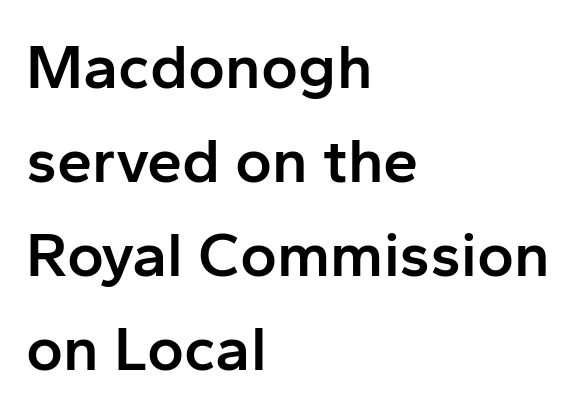
{"serif": "no", "italic": "no", "bold": "semi", "weight": "semibold", "width": "normal", "stroke_contrast": "low", "x_height": "medium", "monospaced": "no", "underline": "no", "align": "left", "line_spacing": "normal", "line_spacing_ratio": 1.49, "letter_spacing": "normal", "letter_spacing_em": 0.0, "glyph_px": 63}
